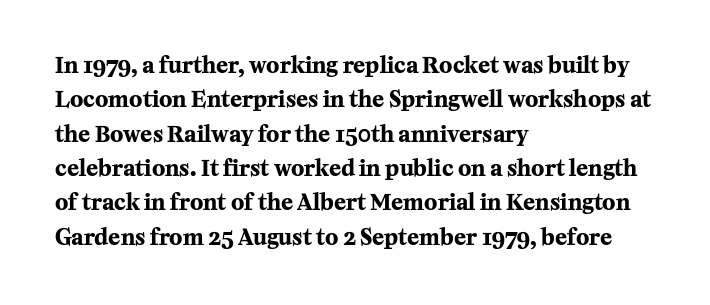
Upright lettering throughout. Just letters on the line, the space beneath them empty. The vertical gap from one line to the next is medium. Strong, thick strokes mark this as bold type. Short and long lines alike share a common starting point at left.
